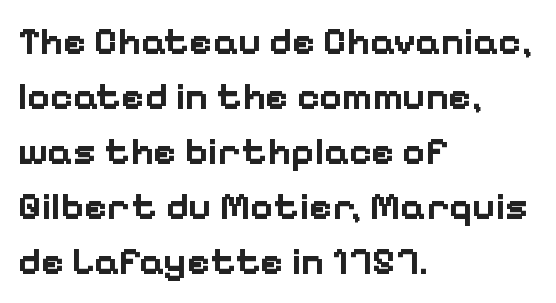
The image shows 39 px bold sans-serif type, upright; set left-aligned, normal line spacing (1.41x), normal letter spacing, not underlined; low stroke contrast and a medium x-height.
